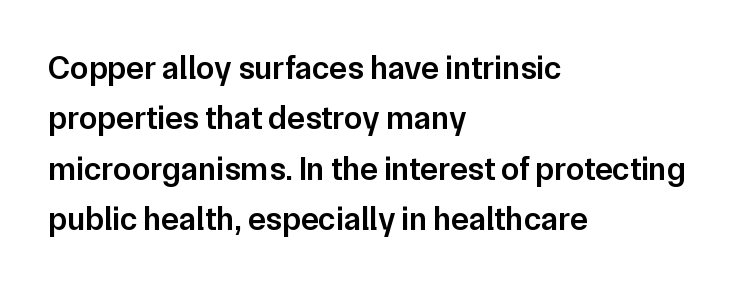
This is roman type, the default non-slanted kind. The lines sit at an ordinary, default distance from one another. A bit beefed up — I'd call it semibold rather than bold. Line starts are locked; line ends wander. What kind of face is this? One without serifs — a sans.
